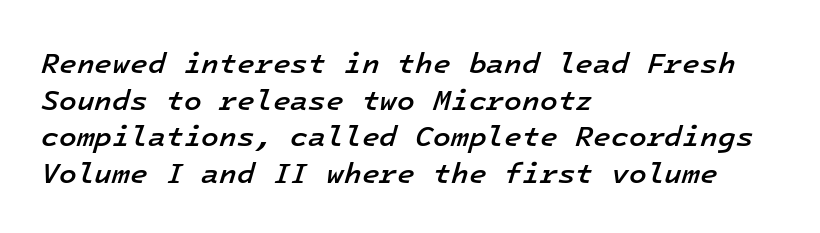
A bare baseline throughout the passage. Line beginnings align vertically; line endings do not. Note the uniform advance width — an 'i' takes as much space as an 'm'. The rendering applies a slant to the glyphs.
